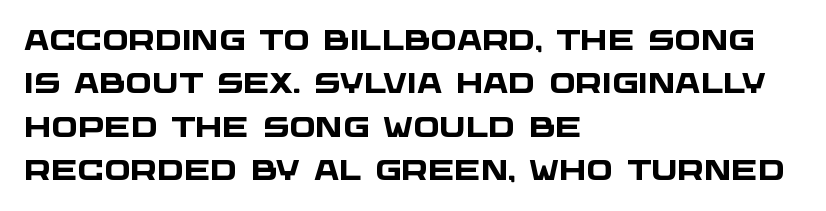
A normal amount of white space separates one row of letters from the next. Here the designer chose a conventional face with non-uniform glyph widths. The passage shown is emphatically bold. Glyph-to-glyph distance matches everyday printed text. This rendering employs a face without finishing strokes, i.e., a sans-serif. No word sits above an underline.
